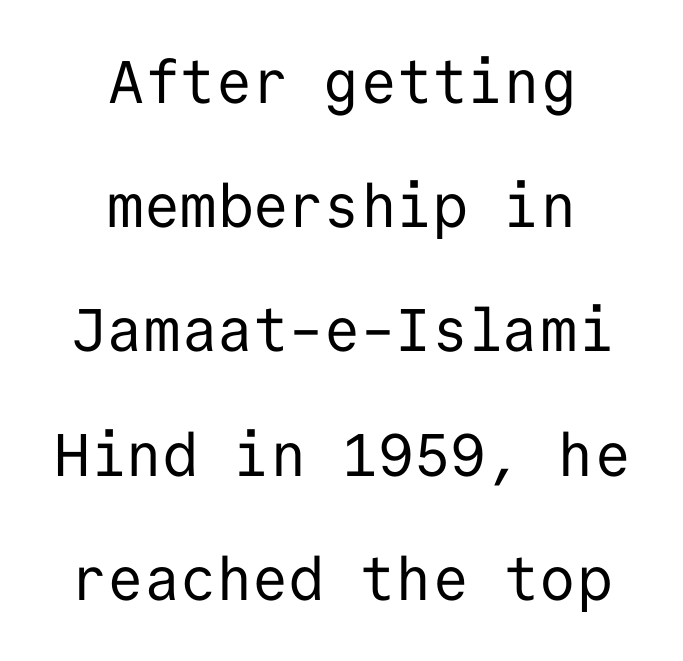
The image shows 60 px regular-weight sans-serif type, upright, monospaced; set centered, loose line spacing (2.07x), normal letter spacing, not underlined; low stroke contrast and a medium x-height.
